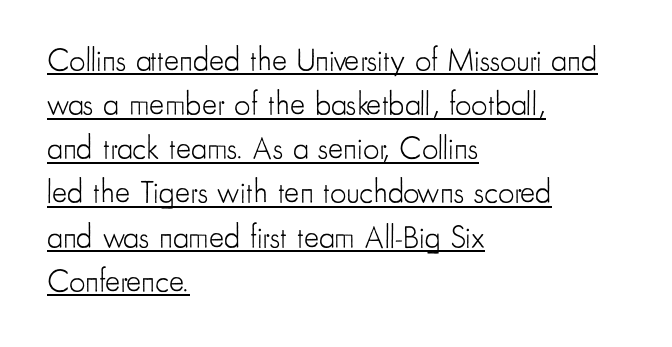
{"serif": "no", "italic": "no", "bold": "no", "weight": "light", "width": "condensed", "stroke_contrast": "low", "x_height": "small", "monospaced": "no", "underline": "yes", "align": "left", "line_spacing": "normal", "line_spacing_ratio": 1.38, "letter_spacing": "normal", "letter_spacing_em": 0.0, "glyph_px": 32}
